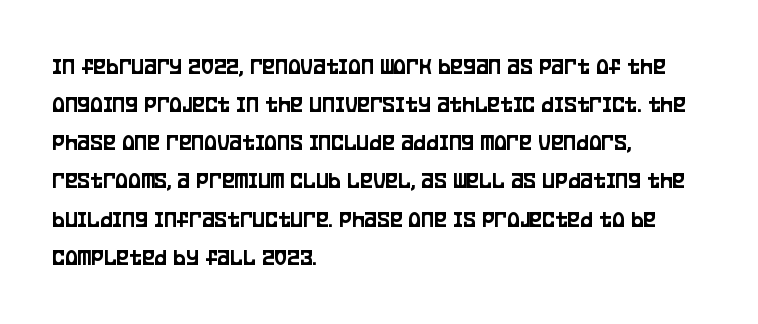
The image shows 24 px text type, upright; set left-aligned, normal line spacing (1.59x), normal letter spacing, not underlined.
